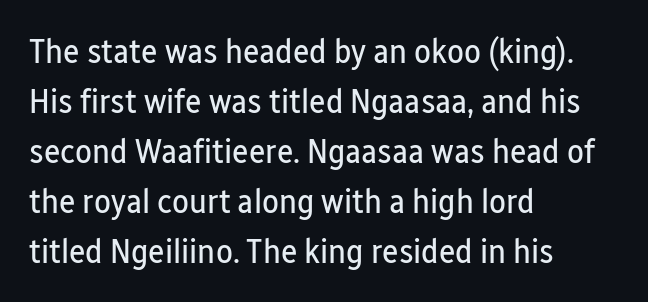
Q: Is the text bold? A: No.
Q: Is the text italic (slanted)? A: No, it is upright.
Q: Is the typeface a serif or a sans-serif typeface? A: Sans-serif.
Q: Is the text underlined? A: No.
Q: How is the paragraph aligned? A: Left-aligned.
Q: Is the spacing between letters normal or unusually wide? A: Normal.
Q: Is the spacing between lines tight, normal or loose? A: Normal.
Q: Width (condensed, normal, or wide)? A: Condensed.
Q: Stroke contrast? A: Low.
Q: x-height? A: Medium.
Q: Monospaced? A: No.
